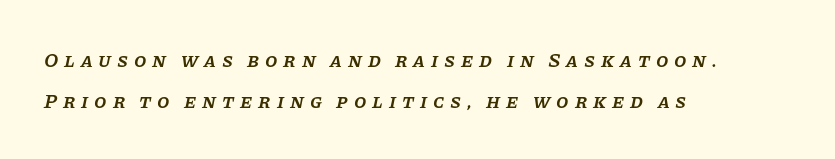
Characters are canted at an angle relative to the baseline's perpendicular. Caption: multi-line text, flush left, ragged right. The characters look somewhat weighty, a semibold short of true bold. Loose tracking; the words dissolve into strings of separated letters.
